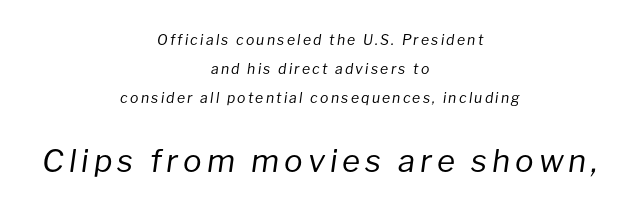
Q: Is the text bold? A: No.
Q: Is the text italic (slanted)? A: Yes, it leans right by about 8 degrees.
Q: Is the text underlined? A: No.
Q: How is the paragraph aligned? A: Centered.
Q: Is the spacing between lines tight, normal or loose? A: Loose.
Q: Which block of text is set in a larger size, the first (top) or the second (bottom)? A: The second (bottom) one.
Q: Width (condensed, normal, or wide)? A: Normal.
Q: Stroke contrast? A: Low.
Q: x-height? A: Medium.
Q: Monospaced? A: No.
